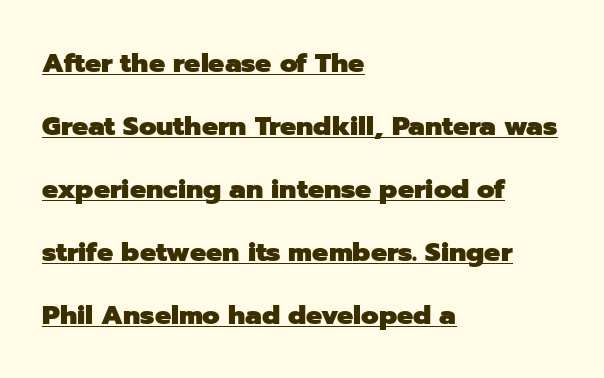
Casual observation: everything's shoved over to the left. A typesetter would call this zero additional tracking. The vertical gap from one line to the next is large. Every letter is thick-stroked: bold, no question. Has an underline been added? It has. Posture: vertical.
